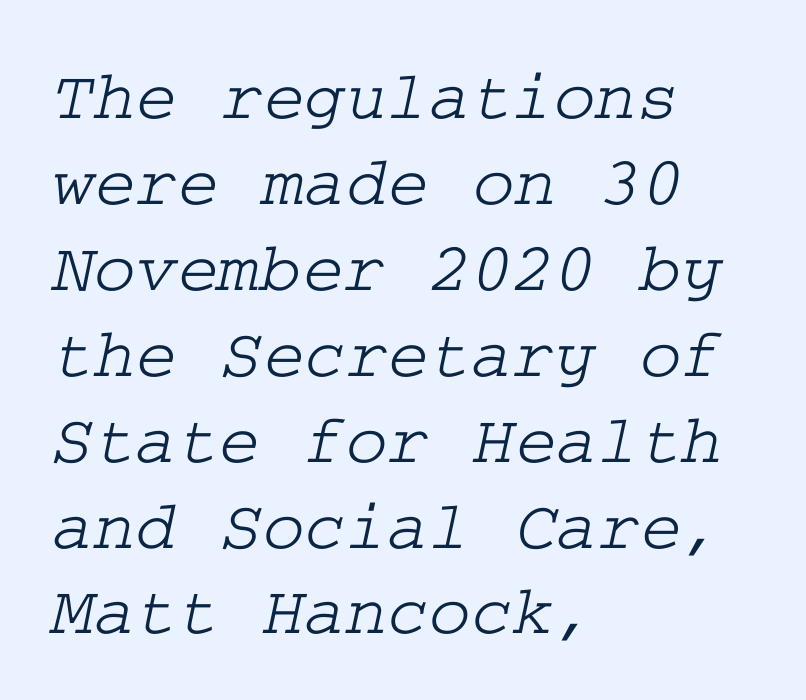
{"serif": "yes", "width": "wide", "stroke_contrast": "low", "x_height": "medium", "underline": "no", "align": "left", "line_spacing_ratio": 1.21, "letter_spacing": "normal", "letter_spacing_em": 0.0, "glyph_px": 71}
